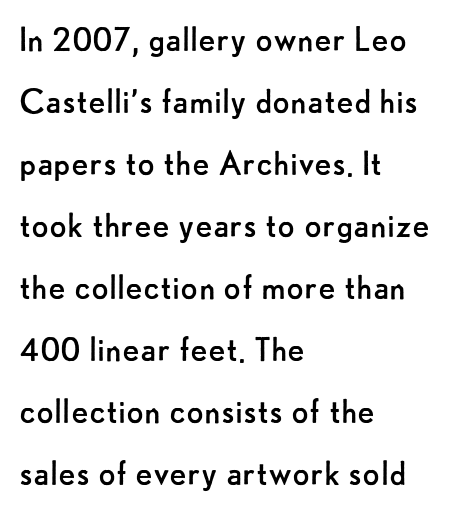
The image shows 40 px regular-weight sans-serif type, upright; set left-aligned, normal line spacing (1.55x), normal letter spacing, not underlined; low stroke contrast and a small x-height.
